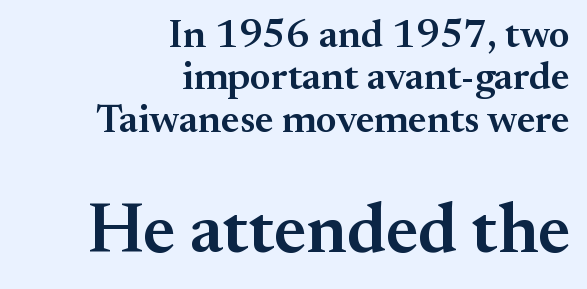
The image shows 70 px semibold serif type, upright; set right-aligned, tight line spacing (1.06x), normal letter spacing, not underlined; the second (bottom) block is 1.75x larger; medium stroke contrast and a small x-height.
